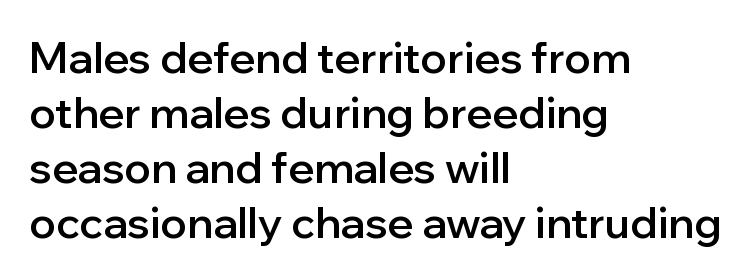
{"serif": "no", "italic": "no", "bold": "semi", "weight": "semibold", "width": "normal", "stroke_contrast": "low", "x_height": "medium", "monospaced": "no", "underline": "no", "align": "left", "line_spacing": "normal", "line_spacing_ratio": 1.28, "letter_spacing": "normal", "letter_spacing_em": 0.0, "glyph_px": 43}
